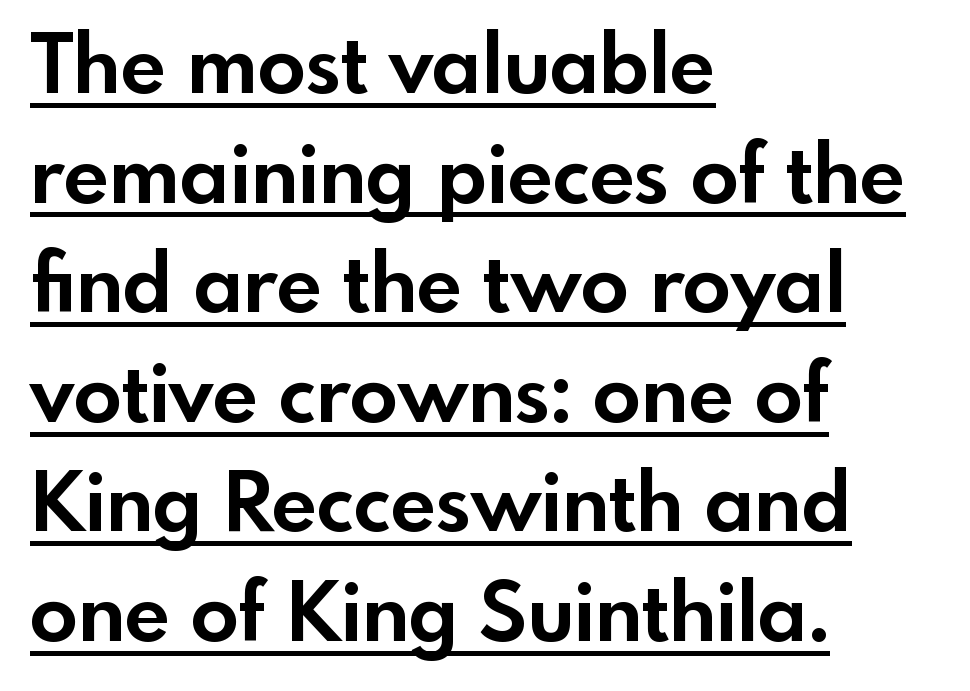
Q: Is the text bold? A: Yes.
Q: Is the text italic (slanted)? A: No, it is upright.
Q: Is the typeface a serif or a sans-serif typeface? A: Sans-serif.
Q: Is the text underlined? A: Yes.
Q: How is the paragraph aligned? A: Left-aligned.
Q: Is the spacing between letters normal or unusually wide? A: Normal.
Q: Is the spacing between lines tight, normal or loose? A: Normal.
Q: Width (condensed, normal, or wide)? A: Normal.
Q: x-height? A: Small.
Q: Monospaced? A: No.
